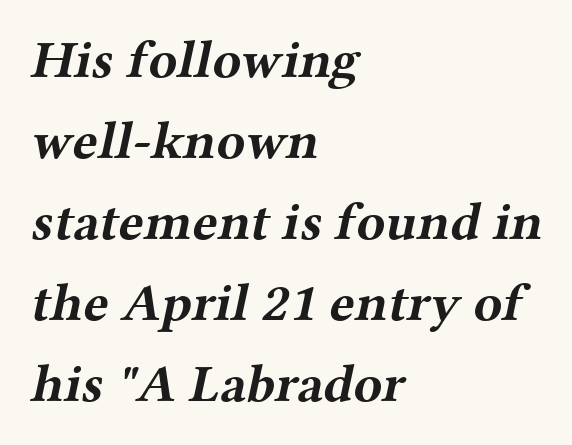
Q: Is the text bold? A: Yes.
Q: Is the typeface a serif or a sans-serif typeface? A: Serif.
Q: Is the text underlined? A: No.
Q: How is the paragraph aligned? A: Left-aligned.
Q: Is the spacing between letters normal or unusually wide? A: Normal.
Q: Is the spacing between lines tight, normal or loose? A: Normal.
Q: Width (condensed, normal, or wide)? A: Wide.
Q: Stroke contrast? A: Medium.
Q: x-height? A: Medium.
Q: Monospaced? A: No.
